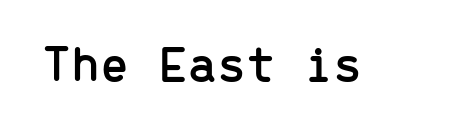
{"serif": "no", "italic": "no", "width": "normal", "stroke_contrast": "low", "x_height": "medium", "monospaced": "yes", "underline": "no", "letter_spacing": "normal", "letter_spacing_em": 0.0, "glyph_px": 52}
